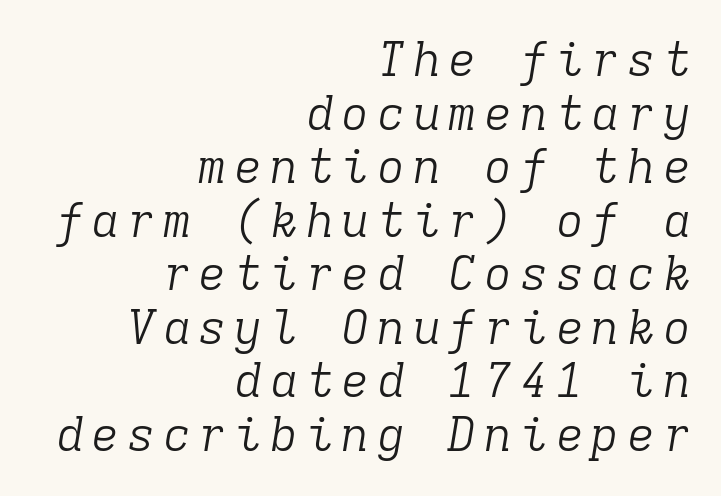
Q: Is the text bold? A: No.
Q: Is the text italic (slanted)? A: Yes, it leans right by about 9 degrees.
Q: Is the typeface a serif or a sans-serif typeface? A: Serif.
Q: Is the text underlined? A: No.
Q: How is the paragraph aligned? A: Right-aligned.
Q: Is the spacing between lines tight, normal or loose? A: Tight.
Q: Width (condensed, normal, or wide)? A: Normal.
Q: Stroke contrast? A: Low.
Q: x-height? A: Medium.
Q: Monospaced? A: Yes.
